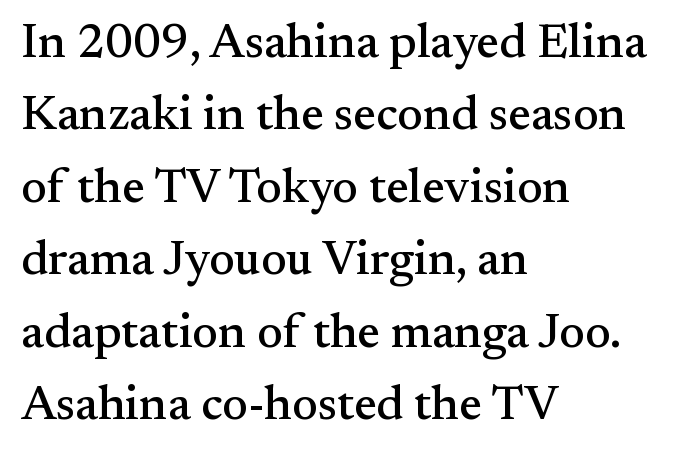
Notice how the passage keeps a crisp vertical edge on the left only. Nothing unusual about the tracking: characters are spaced as the font intends. The letters advance in unequal steps, a hallmark of proportional type. The strip under each line holds only bare page. The letters stand straight up with perfectly vertical stems. The font family rendered here belongs to the serif group.
